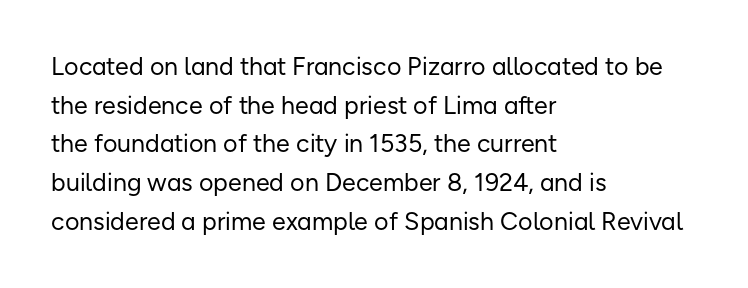
The image shows 25 px text type, upright; set left-aligned, normal line spacing (1.55x), normal letter spacing, not underlined.
